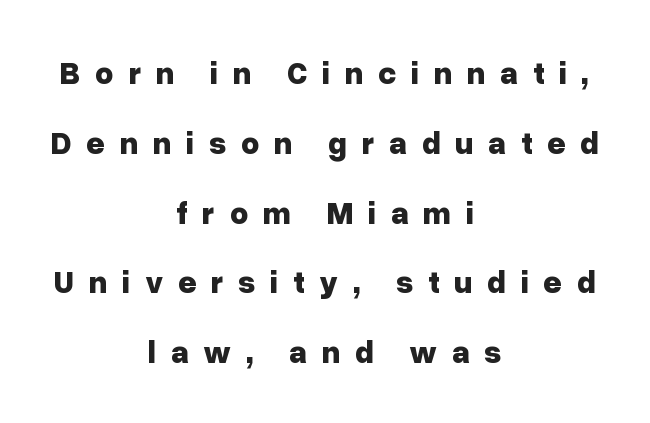
A typesetter would mark this as roman, not italic. These words are printed bold, with thick strokes throughout. Proportional: the letters do not fall into vertical columns. Neither beginnings nor endings align; midpoints do. Only glyphs here, with clear space below each row. Each word looks stretched out because of the extra space between its letters.
